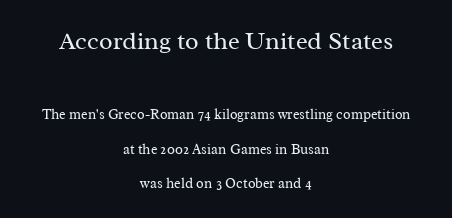
The image shows 25 px text type, upright; set centered, loose line spacing (2.46x), normal letter spacing, not underlined; the first (top) block is 1.79x larger.
